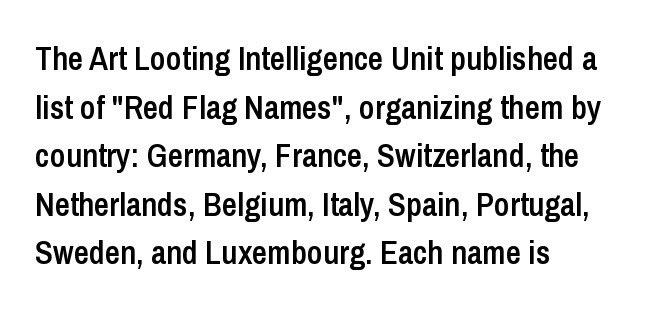
You could not count columns in this text — the font is proportionally spaced. The glyphs in this specimen are sans serif. Normally led — the rows are evenly, conventionally spaced. The glyphs have the mass of a demibold cut, below bold. The letters stand straight up with perfectly vertical stems. A student would call this left alignment; a typographer would say flush left, rag right.
